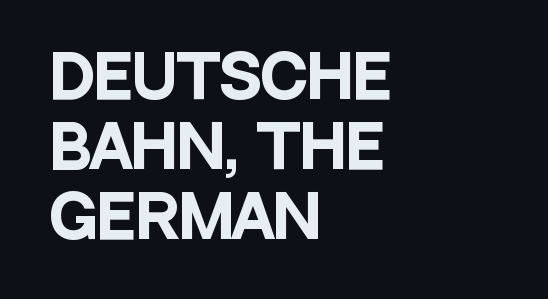
Q: Is the text bold? A: Yes.
Q: Is the text italic (slanted)? A: No, it is upright.
Q: Is the typeface a serif or a sans-serif typeface? A: Sans-serif.
Q: Is the text underlined? A: No.
Q: How is the paragraph aligned? A: Left-aligned.
Q: Is the spacing between letters normal or unusually wide? A: Normal.
Q: Width (condensed, normal, or wide)? A: Condensed.
Q: Stroke contrast? A: Low.
Q: x-height? A: Large.
Q: Monospaced? A: No.
